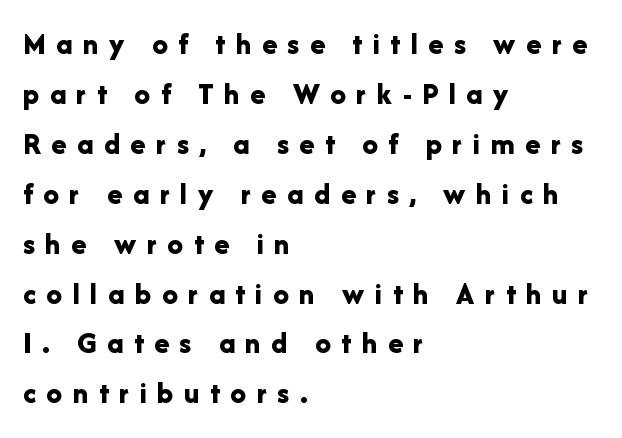
{"serif": "no", "italic": "no", "bold": "yes", "weight": "bold", "width": "normal", "stroke_contrast": "low", "x_height": "medium", "monospaced": "no", "underline": "no", "align": "left", "line_spacing": "normal", "line_spacing_ratio": 1.61, "letter_spacing": "wide", "letter_spacing_em": 0.34, "glyph_px": 31}
